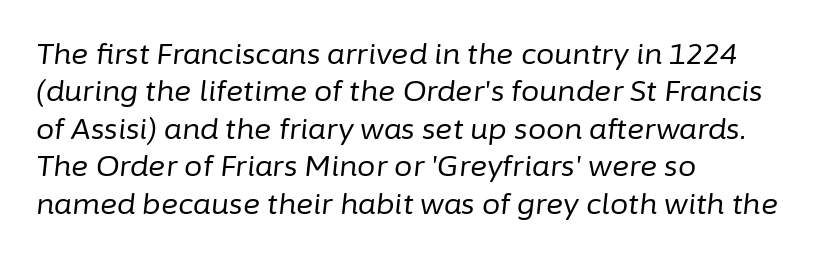
{"italic": "yes", "lean": "right", "slant_degrees": 6, "bold": "no", "weight": "regular", "width": "normal", "stroke_contrast": "low", "x_height": "medium", "monospaced": "no", "underline": "no", "align": "left", "line_spacing": "normal", "line_spacing_ratio": 1.29, "letter_spacing": "normal", "letter_spacing_em": 0.0, "glyph_px": 29}
